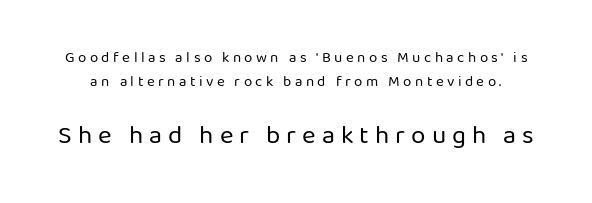
The rendering inserts visible extra space after every character. The area under the type is left untouched. No chunkiness to these letters — they're not bold. Does the leading feel generous? No, just average. Every stem runs plumb, perpendicular to the baseline.
